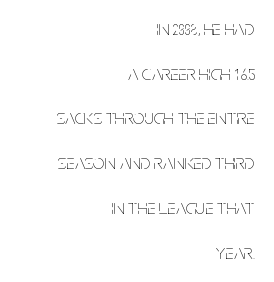
{"italic": "no", "bold": "no", "underline": "no", "align": "right", "line_spacing": "loose", "line_spacing_ratio": 2.13, "letter_spacing": "normal", "letter_spacing_em": 0.0, "glyph_px": 21}
